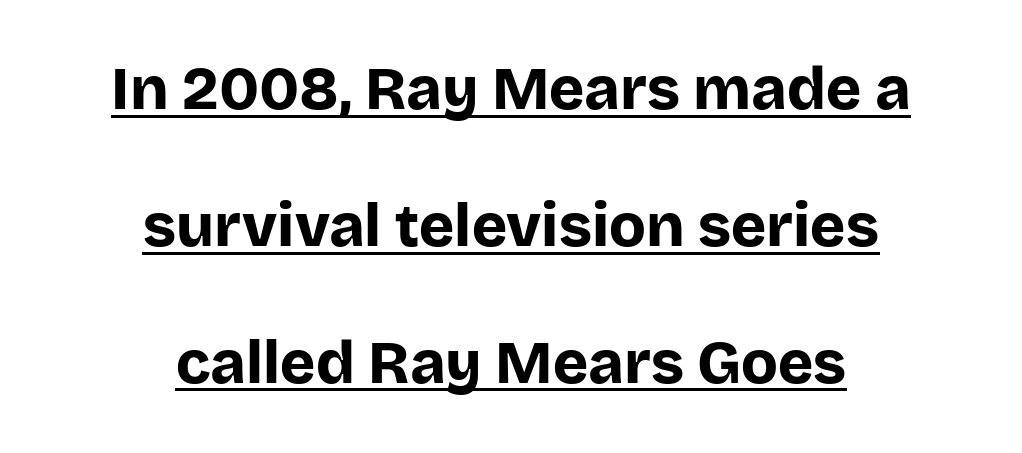
The image shows 60 px bold sans-serif type, upright; set centered, loose line spacing (2.28x), normal letter spacing, underlined; low stroke contrast and a large x-height.
